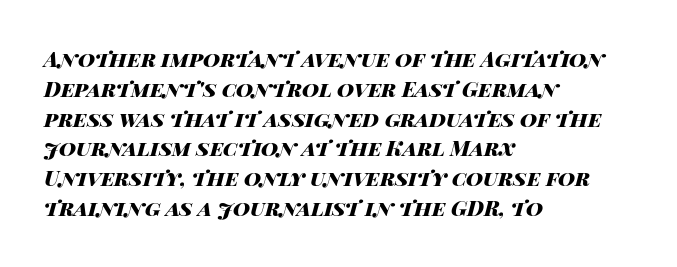
Reading down the block, your eye returns to a fixed left position each line. Posture: slanted. Decoration check: the copy has no underline. How heavy is the stroke? Heavy — this is a bold. Default kerning and tracking; the words read as compact shapes. A normal amount of white space separates one row of letters from the next.
